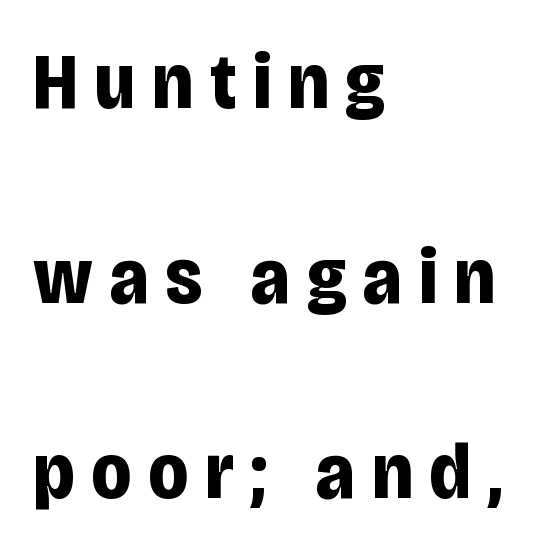
The setting favours the left margin, as ordinary paragraphs usually do. The face used here is rendered with a markedly widened letterfit. Heavy-handed strokes throughout: this text is bold. The space directly below the letters is spotless.
